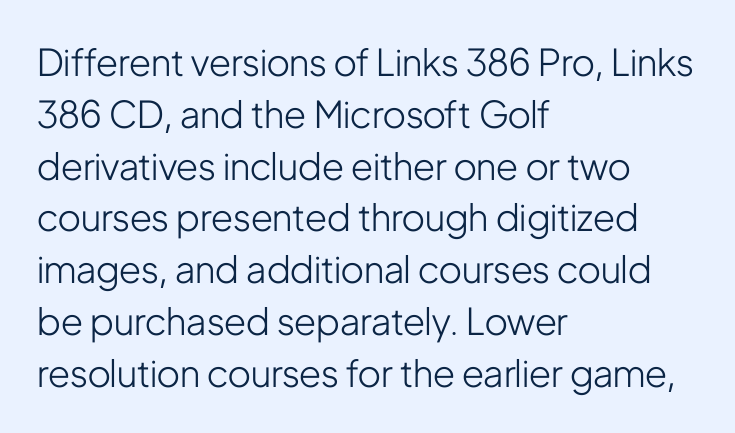
Q: Is the text bold? A: No.
Q: Is the text italic (slanted)? A: No, it is upright.
Q: Is the typeface a serif or a sans-serif typeface? A: Sans-serif.
Q: Is the text underlined? A: No.
Q: How is the paragraph aligned? A: Left-aligned.
Q: Is the spacing between letters normal or unusually wide? A: Normal.
Q: Is the spacing between lines tight, normal or loose? A: Normal.
Q: Width (condensed, normal, or wide)? A: Condensed.
Q: Stroke contrast? A: Low.
Q: x-height? A: Medium.
Q: Monospaced? A: No.
